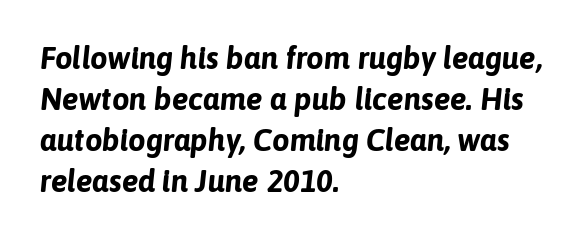
Q: Is the text bold? A: Yes.
Q: Is the text italic (slanted)? A: Yes, it leans right by about 6 degrees.
Q: Is the text underlined? A: No.
Q: How is the paragraph aligned? A: Left-aligned.
Q: Is the spacing between letters normal or unusually wide? A: Normal.
Q: Is the spacing between lines tight, normal or loose? A: Normal.
Q: Width (condensed, normal, or wide)? A: Normal.
Q: Stroke contrast? A: Low.
Q: x-height? A: Medium.
Q: Monospaced? A: No.
